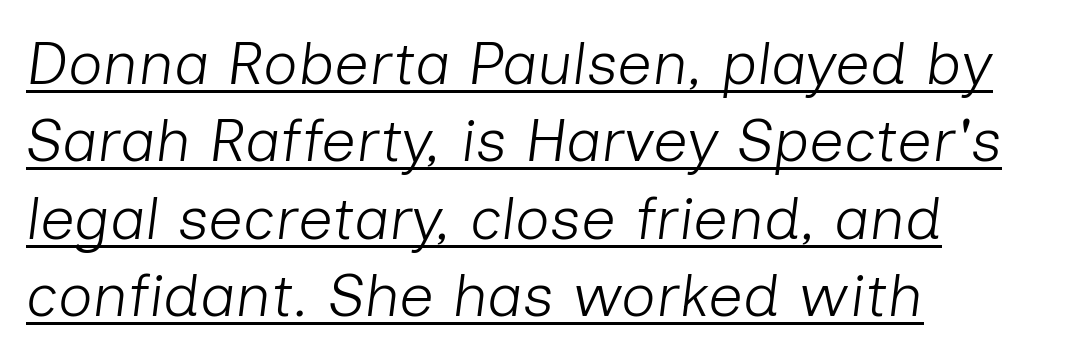
Q: Is the text bold? A: No.
Q: Is the text italic (slanted)? A: Yes, it leans right by about 7 degrees.
Q: Is the text underlined? A: Yes.
Q: How is the paragraph aligned? A: Left-aligned.
Q: Is the spacing between letters normal or unusually wide? A: Normal.
Q: Is the spacing between lines tight, normal or loose? A: Normal.
Q: Width (condensed, normal, or wide)? A: Normal.
Q: Stroke contrast? A: Low.
Q: x-height? A: Medium.
Q: Monospaced? A: No.
